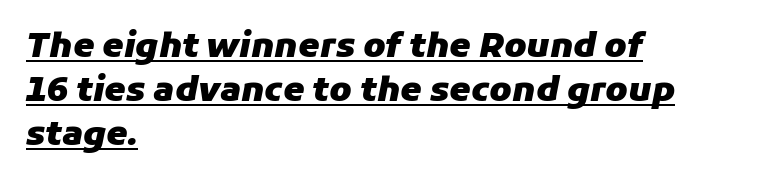
Do the characters align in a grid? No, the font is proportional. In terms of weight, the rendering is a true, heavy bold. The lines in this sample share a left origin and differ only in where they stop. This is oblique type, the kind used for emphasis or titles.
